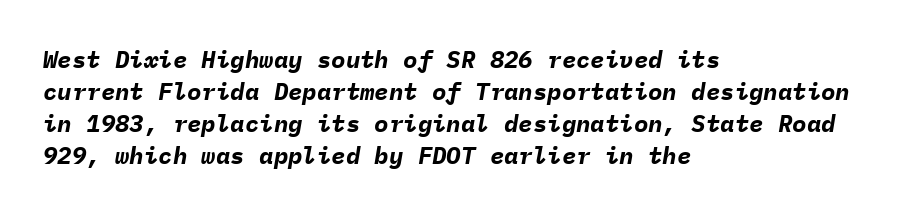
The image shows 24 px bold type, italic (leaning right); set left-aligned, normal line spacing (1.34x), normal letter spacing, not underlined.
